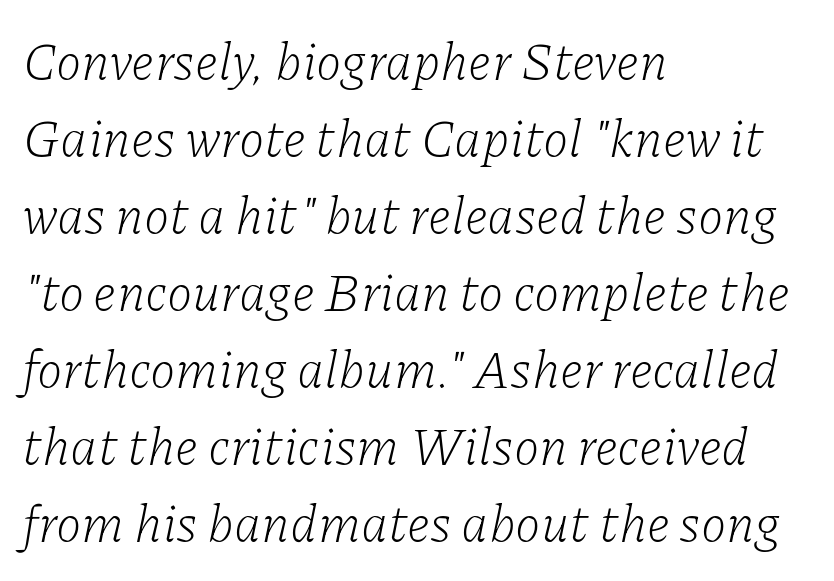
Q: Is the text bold? A: No.
Q: Is the text italic (slanted)? A: Yes, it leans right by about 11 degrees.
Q: Is the typeface a serif or a sans-serif typeface? A: Serif.
Q: Is the text underlined? A: No.
Q: How is the paragraph aligned? A: Left-aligned.
Q: Is the spacing between letters normal or unusually wide? A: Normal.
Q: Is the spacing between lines tight, normal or loose? A: Normal.
Q: Width (condensed, normal, or wide)? A: Normal.
Q: Stroke contrast? A: Low.
Q: x-height? A: Medium.
Q: Monospaced? A: No.
